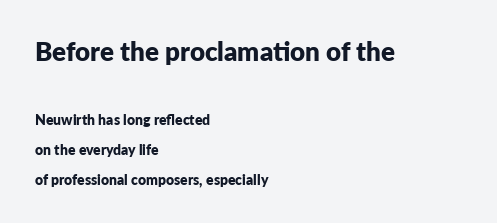
{"italic": "no", "bold": "yes", "underline": "no", "align": "left", "line_spacing": "loose", "line_spacing_ratio": 2.13, "letter_spacing": "normal", "letter_spacing_em": 0.0, "larger_block": "first", "size_ratio": 1.86, "glyph_px": 26}
